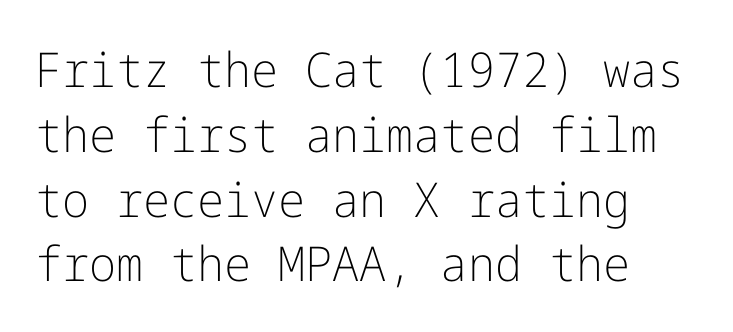
The image shows 48 px light sans-serif type, upright; set left-aligned, normal line spacing (1.35x), normal letter spacing, not underlined; low stroke contrast and a medium x-height.
